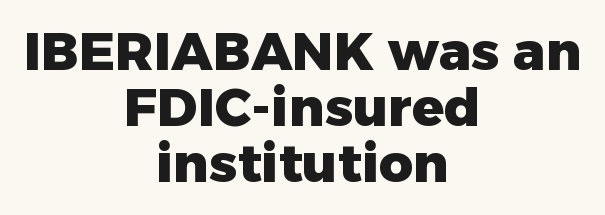
Q: Is the text bold? A: Yes.
Q: Is the text italic (slanted)? A: No, it is upright.
Q: Is the typeface a serif or a sans-serif typeface? A: Sans-serif.
Q: Is the text underlined? A: No.
Q: How is the paragraph aligned? A: Centered.
Q: Is the spacing between letters normal or unusually wide? A: Normal.
Q: Is the spacing between lines tight, normal or loose? A: Tight.
Q: Width (condensed, normal, or wide)? A: Normal.
Q: Stroke contrast? A: Low.
Q: x-height? A: Medium.
Q: Monospaced? A: No.
